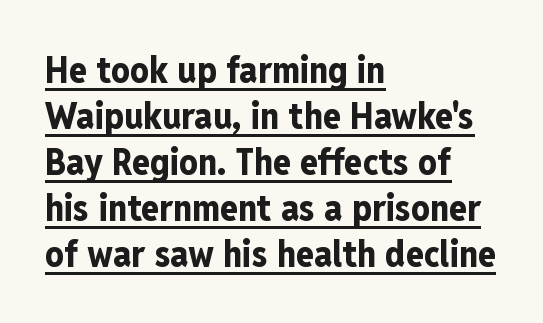
Letter spacing: default. The type sits square on the baseline with zero lean. Spacing verdict: proportional, widths tailored to each character. This is underlined copy, the kind a proofreader might mark for attention. What kind of face is this? One without serifs — a sans.
